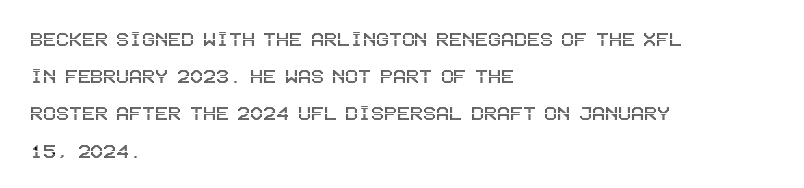
Interline gaps are of average width in this sample. The letters stand upright; this is a roman face. The face used here is rendered with its standard letterfit. Leftover space on each line is placed entirely after the last word. Beneath every word, the page is bare.
